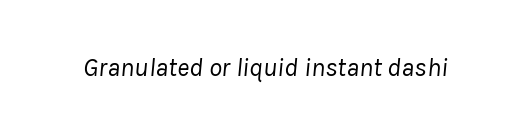
{"italic": "yes", "lean": "right", "slant_degrees": 8, "bold": "no", "underline": "no", "letter_spacing": "normal", "letter_spacing_em": 0.0, "glyph_px": 26}
